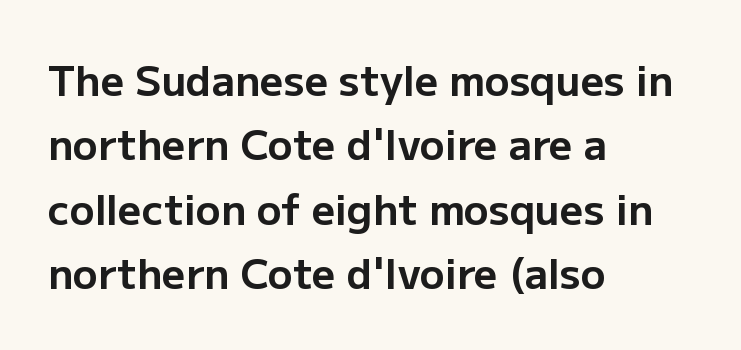
Q: Is the text bold? A: Yes.
Q: Is the text italic (slanted)? A: No, it is upright.
Q: Is the typeface a serif or a sans-serif typeface? A: Sans-serif.
Q: Is the text underlined? A: No.
Q: How is the paragraph aligned? A: Left-aligned.
Q: Is the spacing between letters normal or unusually wide? A: Normal.
Q: Is the spacing between lines tight, normal or loose? A: Normal.
Q: Width (condensed, normal, or wide)? A: Normal.
Q: Stroke contrast? A: Low.
Q: x-height? A: Medium.
Q: Monospaced? A: No.
